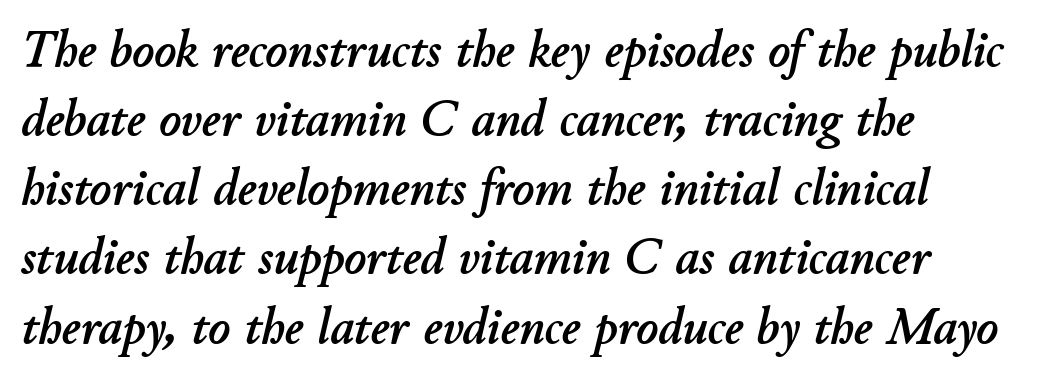
The image shows 52 px text type, italic (leaning right); set left-aligned, normal line spacing (1.33x), normal letter spacing, not underlined; low stroke contrast and a small x-height.
